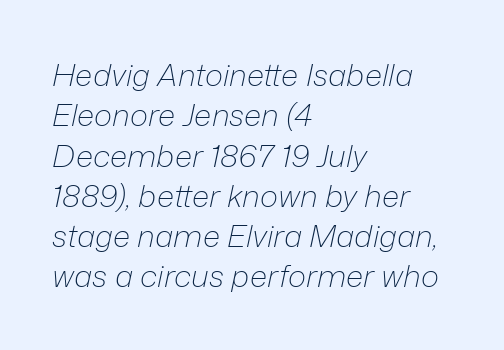
{"italic": "yes", "lean": "right", "slant_degrees": 12, "bold": "no", "weight": "light", "width": "normal", "stroke_contrast": "low", "x_height": "medium", "monospaced": "no", "underline": "no", "align": "left", "line_spacing": "normal", "line_spacing_ratio": 1.3, "letter_spacing": "normal", "letter_spacing_em": 0.0, "glyph_px": 31}
